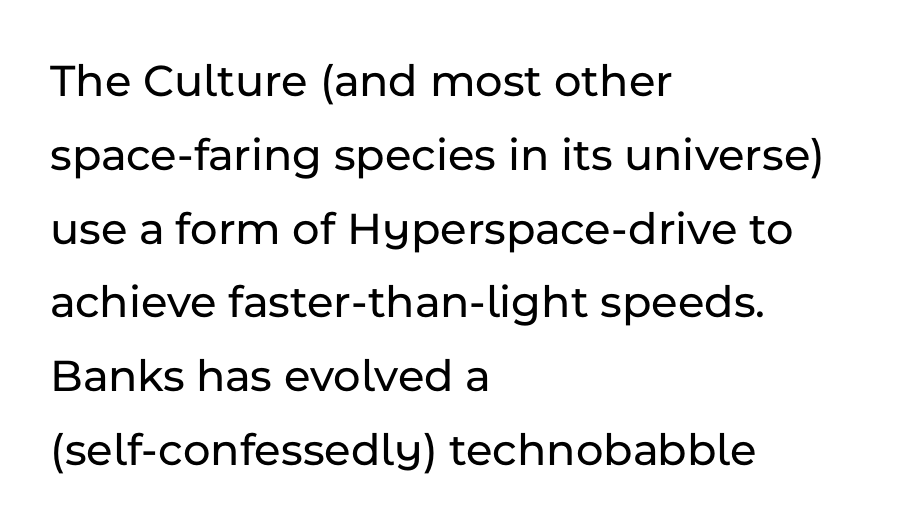
Posture: upright roman. A typesetter would call this proportional, since set widths differ per character. Each row of text sits above clean, open space. The font family rendered here belongs to the sans-serif group. Here the glyphs are tracked normally, forming tight word shapes. Interline gaps are of average width in this sample.
